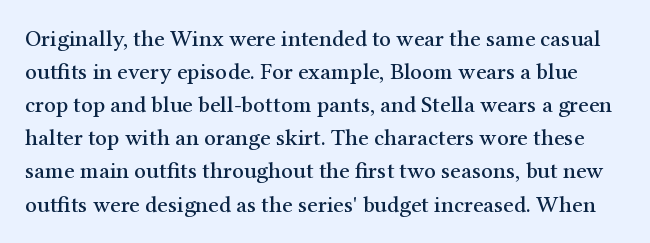
The space between consecutive lines is moderate. Beneath every word, the page is bare. A typesetter would mark this as roman, not italic. Is the letter spacing exaggerated? No — it looks like the ordinary default.
